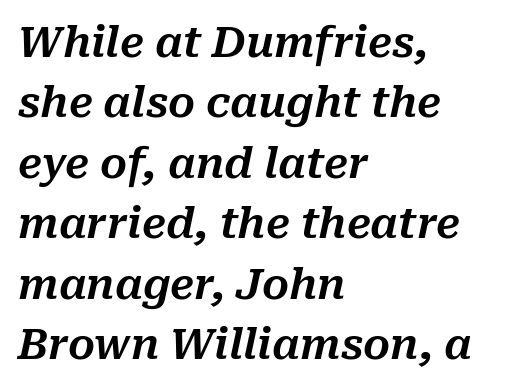
{"italic": "yes", "lean": "right", "slant_degrees": 10, "width": "normal", "stroke_contrast": "medium", "x_height": "medium", "monospaced": "no", "underline": "no", "align": "left", "line_spacing": "normal", "line_spacing_ratio": 1.44, "letter_spacing": "normal", "letter_spacing_em": 0.0, "glyph_px": 42}
